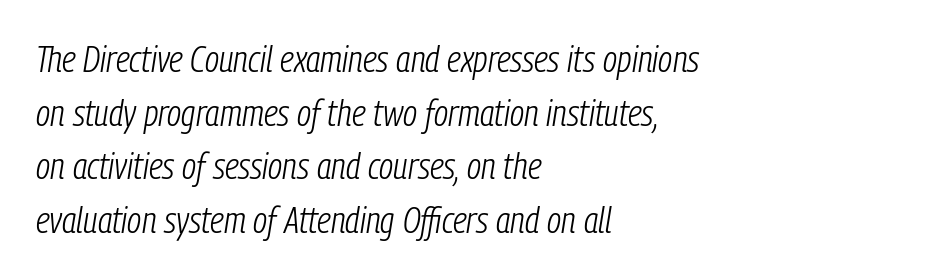
{"italic": "yes", "lean": "right", "slant_degrees": 9, "bold": "no", "weight": "light", "width": "condensed", "stroke_contrast": "low", "x_height": "medium", "monospaced": "no", "underline": "no", "align": "left", "line_spacing": "normal", "line_spacing_ratio": 1.45, "letter_spacing": "normal", "letter_spacing_em": 0.0, "glyph_px": 37}
